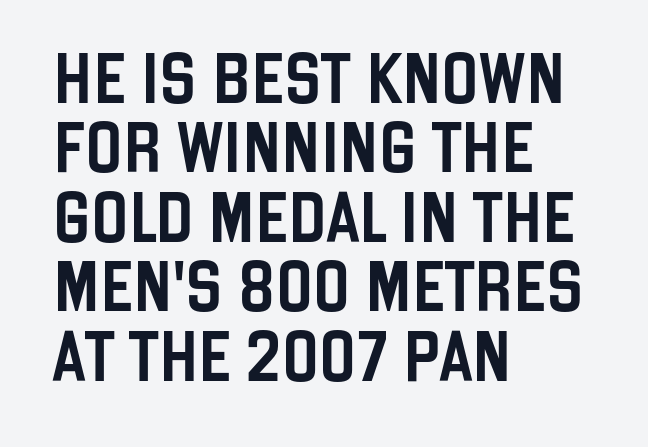
Q: Is the text italic (slanted)? A: No, it is upright.
Q: Is the typeface a serif or a sans-serif typeface? A: Sans-serif.
Q: Is the text underlined? A: No.
Q: How is the paragraph aligned? A: Left-aligned.
Q: Is the spacing between letters normal or unusually wide? A: Normal.
Q: Is the spacing between lines tight, normal or loose? A: Normal.
Q: Width (condensed, normal, or wide)? A: Condensed.
Q: Stroke contrast? A: Low.
Q: x-height? A: Large.
Q: Monospaced? A: No.
